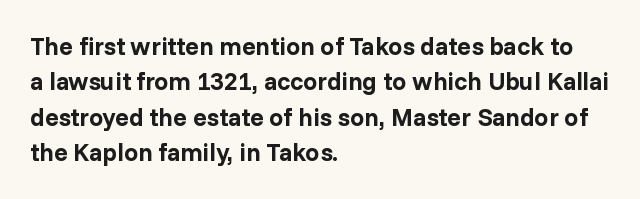
{"italic": "no", "bold": "yes", "underline": "no", "align": "left", "line_spacing": "normal", "line_spacing_ratio": 1.42, "letter_spacing": "normal", "letter_spacing_em": 0.0, "glyph_px": 25}
